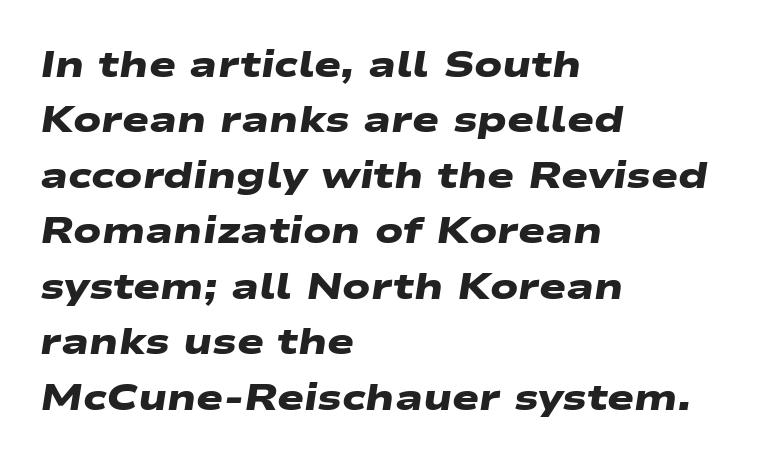
Letterform terminals end flat and unadorned throughout the passage. Vertical spacing — default. The passage shown is typed in a proportional face where columns would drift. Every row of glyphs begins at an identical x-position on the left. The space directly below the letters is spotless. How are the letters spaced? Ordinarily, with no added tracking.
